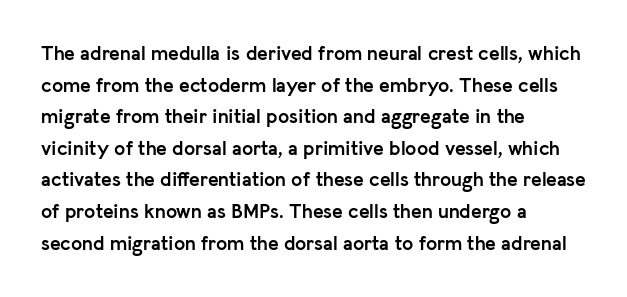
If you drew a line through each stem, it would be perfectly vertical. Nobody drew a line under any word here. A full-strength bold gives these letters their thick strokes. Honestly, the letter spacing is just normal — you wouldn't notice it. Left-aligned paragraph, ragged on the right.
